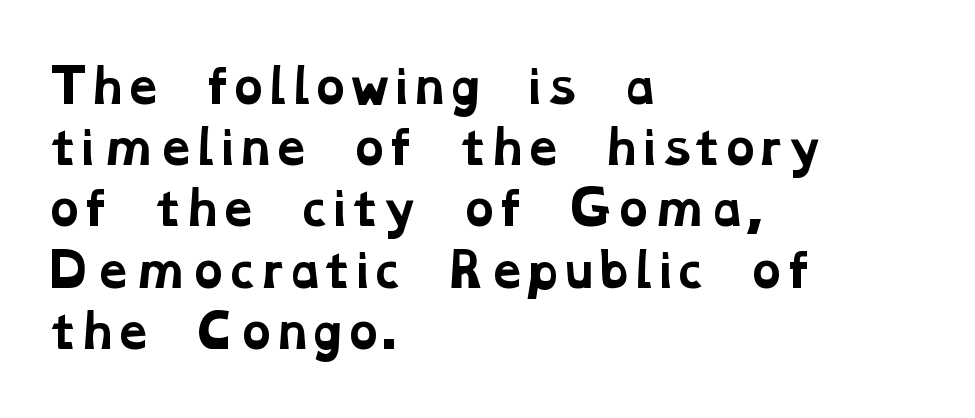
Q: Is the text bold? A: Yes.
Q: Is the typeface a serif or a sans-serif typeface? A: Serif.
Q: Is the text underlined? A: No.
Q: How is the paragraph aligned? A: Left-aligned.
Q: Is the spacing between letters normal or unusually wide? A: Normal.
Q: Is the spacing between lines tight, normal or loose? A: Normal.
Q: Width (condensed, normal, or wide)? A: Wide.
Q: Stroke contrast? A: Low.
Q: x-height? A: Medium.
Q: Monospaced? A: No.
